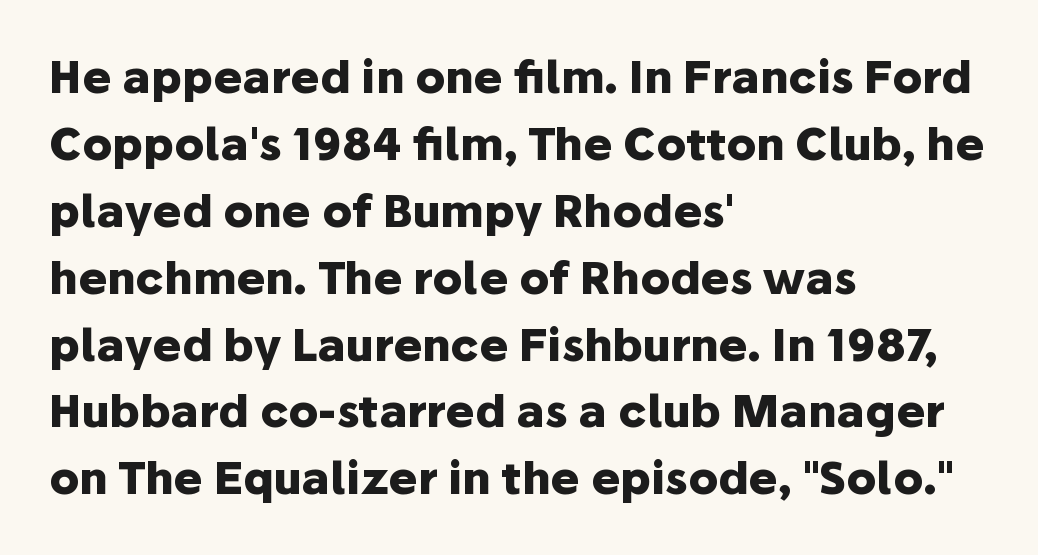
Q: Is the text bold? A: Yes.
Q: Is the text italic (slanted)? A: No, it is upright.
Q: Is the typeface a serif or a sans-serif typeface? A: Sans-serif.
Q: Is the text underlined? A: No.
Q: How is the paragraph aligned? A: Left-aligned.
Q: Is the spacing between letters normal or unusually wide? A: Normal.
Q: Is the spacing between lines tight, normal or loose? A: Normal.
Q: Width (condensed, normal, or wide)? A: Normal.
Q: Stroke contrast? A: Low.
Q: x-height? A: Medium.
Q: Monospaced? A: No.
